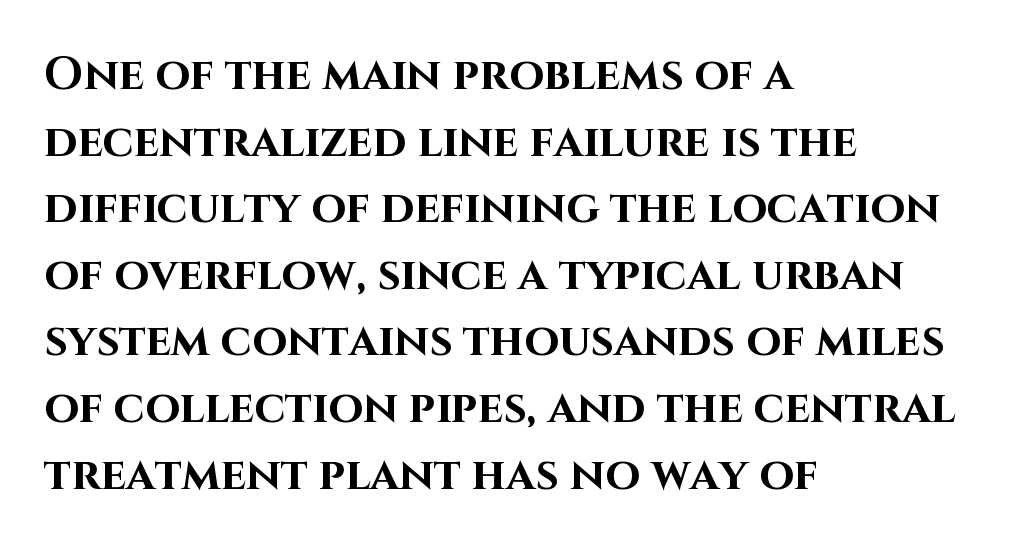
{"serif": "no", "italic": "no", "bold": "yes", "weight": "bold", "width": "normal", "stroke_contrast": "high", "x_height": "large", "monospaced": "no", "underline": "no", "align": "left", "line_spacing": "normal", "line_spacing_ratio": 1.48, "letter_spacing": "normal", "letter_spacing_em": 0.0, "glyph_px": 45}
